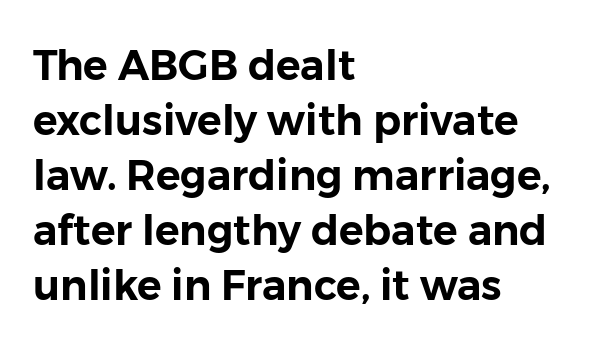
Alignment: flush left. The letters sit at their default tracking, neither squeezed nor spread. This sample keeps an unexceptional amount of space between lines. The axis of the letterforms is exactly vertical.
